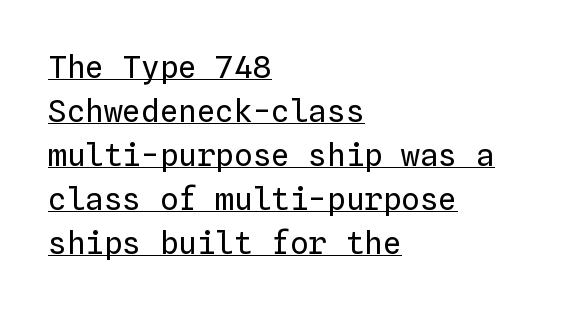
Q: Is the text bold? A: No.
Q: Is the text italic (slanted)? A: No, it is upright.
Q: Is the text underlined? A: Yes.
Q: How is the paragraph aligned? A: Left-aligned.
Q: Is the spacing between letters normal or unusually wide? A: Normal.
Q: Is the spacing between lines tight, normal or loose? A: Normal.
Q: Width (condensed, normal, or wide)? A: Normal.
Q: Stroke contrast? A: Low.
Q: x-height? A: Medium.
Q: Monospaced? A: Yes.
